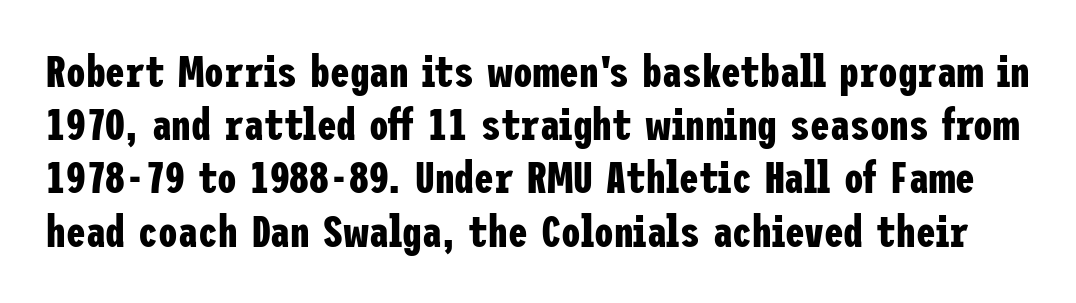
{"serif": "no", "italic": "no", "bold": "yes", "weight": "bold", "width": "condensed", "stroke_contrast": "low", "x_height": "medium", "underline": "no", "line_spacing_ratio": 1.21, "letter_spacing": "normal", "letter_spacing_em": 0.0, "glyph_px": 44}
